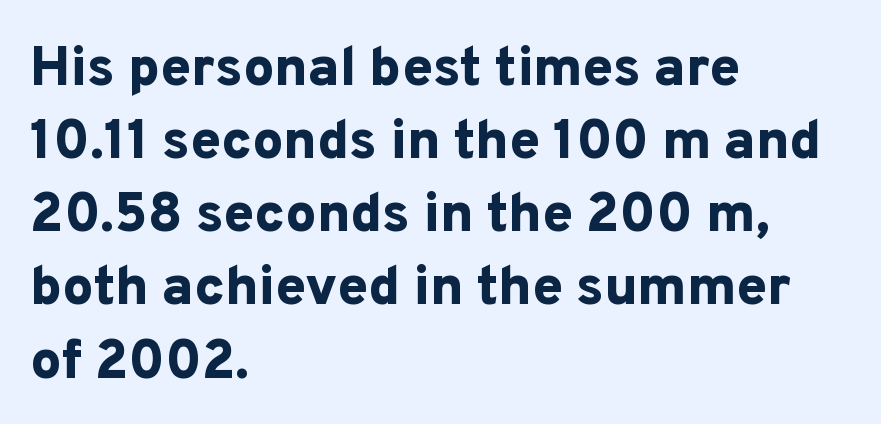
Glance below the letters and you will spot only blank space. Characters follow at the spacing the type designer built in. Character widths vary here, with narrow letters taking less room than wide ones. Rendered with straight, roman letterforms. Examine the stroke ends and you'll find no serifs.
